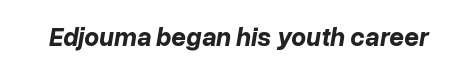
The baseline area is clear. The face used here has a pronounced slope to its letters. The face used here has the dense, thick strokes of a bold. Between one letter and the next there's only the usual sliver of space.
